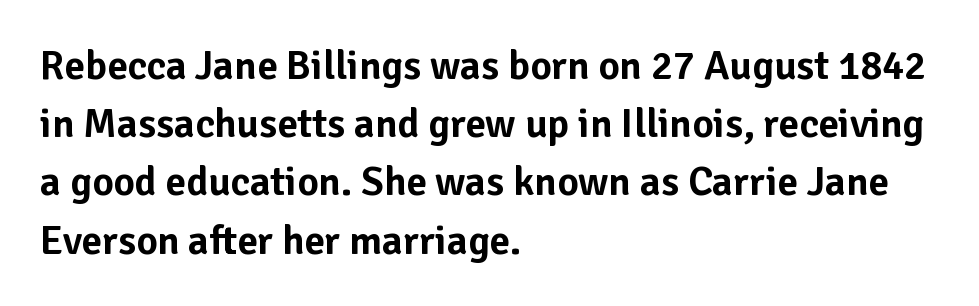
Proportional: the letters do not fall into vertical columns. The type is set solid horizontally, with unmodified tracking. You can tell from the bare stems that sans-serif type was used. A classic flush-left, rag-right setting is used for this passage.
